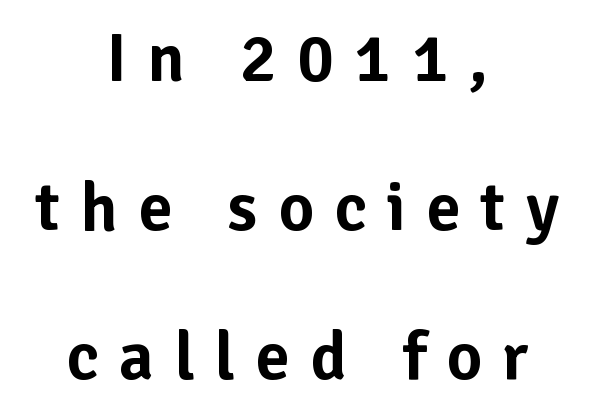
Q: Is the text italic (slanted)? A: No, it is upright.
Q: Is the typeface a serif or a sans-serif typeface? A: Sans-serif.
Q: Is the text underlined? A: No.
Q: How is the paragraph aligned? A: Centered.
Q: Is the spacing between letters normal or unusually wide? A: Unusually wide.
Q: Is the spacing between lines tight, normal or loose? A: Loose.
Q: Width (condensed, normal, or wide)? A: Normal.
Q: Stroke contrast? A: Low.
Q: x-height? A: Medium.
Q: Monospaced? A: No.
